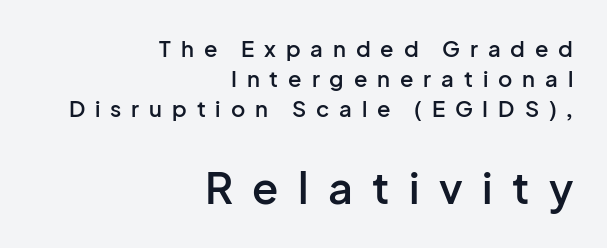
{"serif": "no", "italic": "no", "bold": "semi", "weight": "semibold", "width": "normal", "stroke_contrast": "low", "x_height": "medium", "monospaced": "no", "underline": "no", "align": "right", "line_spacing": "normal", "line_spacing_ratio": 1.37, "letter_spacing": "wide", "letter_spacing_em": 0.45, "larger_block": "second", "size_ratio": 1.95, "glyph_px": 43}
